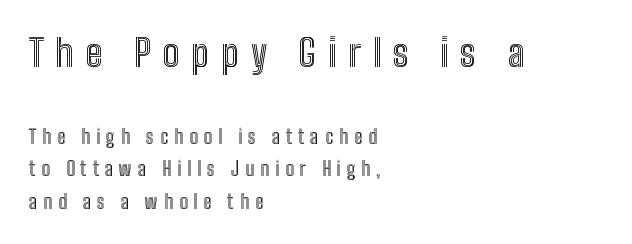
{"italic": "no", "width": "condensed", "x_height": "medium", "monospaced": "no", "underline": "no", "align": "left", "line_spacing_ratio": 1.72, "letter_spacing": "wide", "letter_spacing_em": 0.31, "larger_block": "first", "size_ratio": 2.0, "glyph_px": 38}
